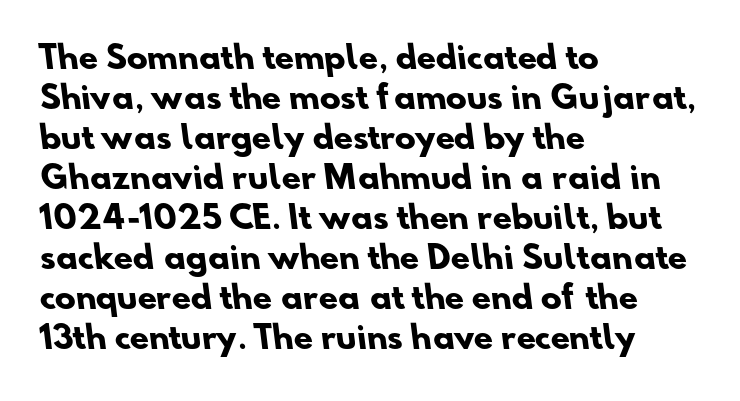
{"serif": "no", "bold": "yes", "weight": "heavy", "width": "normal", "stroke_contrast": "low", "x_height": "small", "monospaced": "no", "underline": "no", "align": "left", "line_spacing": "normal", "line_spacing_ratio": 1.29, "letter_spacing": "normal", "letter_spacing_em": 0.0, "glyph_px": 31}
